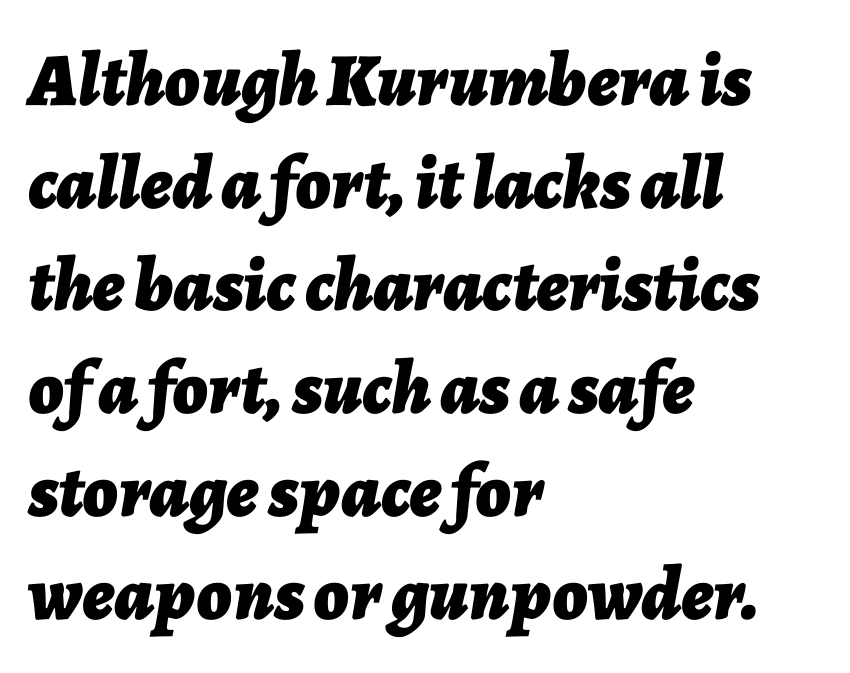
{"italic": "yes", "lean": "right", "slant_degrees": 7, "bold": "yes", "weight": "bold", "width": "normal", "stroke_contrast": "low", "x_height": "medium", "monospaced": "no", "underline": "no", "align": "left", "line_spacing": "normal", "line_spacing_ratio": 1.37, "letter_spacing": "normal", "letter_spacing_em": 0.0, "glyph_px": 75}
